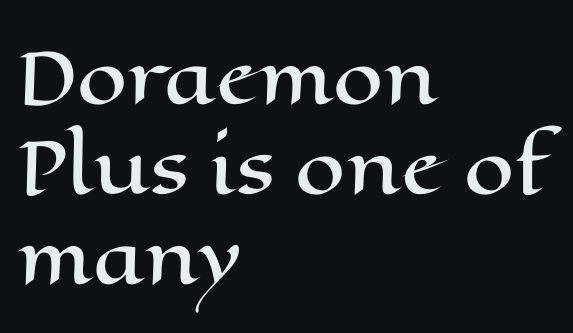
Looks like regular typesetting: each glyph gets only the width it needs. Every character sits straight up, as roman type does. Students, observe: this is what conventionally led text looks like. Short note: letters normally spaced.
